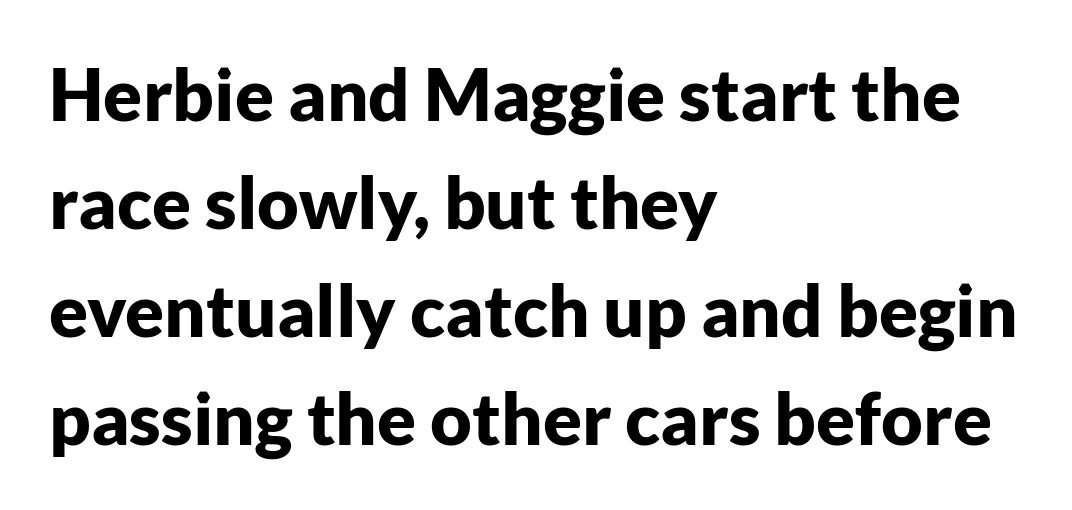
Q: Is the text bold? A: Yes.
Q: Is the text italic (slanted)? A: No, it is upright.
Q: Is the typeface a serif or a sans-serif typeface? A: Sans-serif.
Q: Is the text underlined? A: No.
Q: How is the paragraph aligned? A: Left-aligned.
Q: Is the spacing between letters normal or unusually wide? A: Normal.
Q: Is the spacing between lines tight, normal or loose? A: Normal.
Q: Width (condensed, normal, or wide)? A: Normal.
Q: Stroke contrast? A: Low.
Q: x-height? A: Medium.
Q: Monospaced? A: No.
